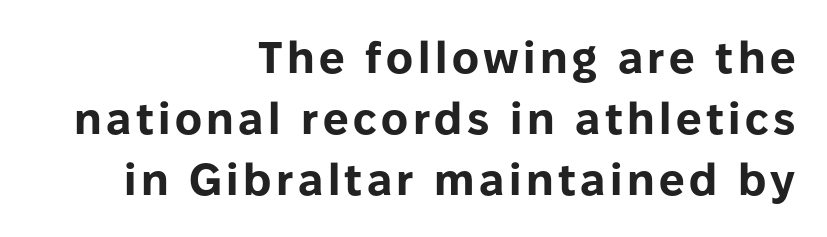
The image shows 45 px bold sans-serif type, upright; set right-aligned, normal line spacing (1.36x), not underlined; low stroke contrast and a medium x-height.
